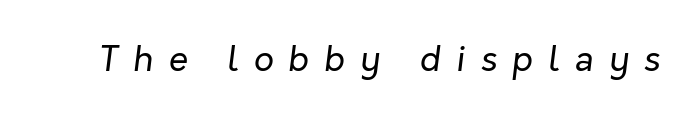
These lines were composed using italics. Substantial extra tracking has been applied to these lines. The specimen omits any rule beneath the text block's lines. The font sits on the lighter half of the weight spectrum, regular included. Each letter keeps its own natural width here, so spacing adapts to shape.
